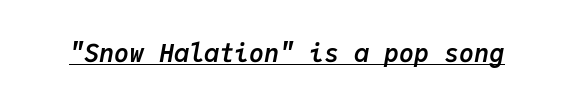
Chunky letters — that's bold for sure. Nothing unusual about the tracking: characters are spaced as the font intends. Is there an underline? Yes — a line sits under the letters. The font's italic variant was chosen for this text.
